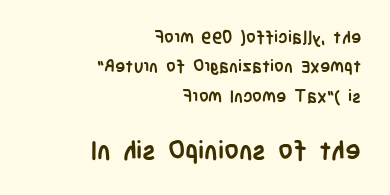
Here the second block reads like a headline and the first like body copy. The axis of the letterforms is exactly vertical. Chunky letters — that's bold for sure. Beneath every word, the page is bare. The paragraph shown leans on its right margin. These lines keep a tight, regular rhythm from letter to letter.
